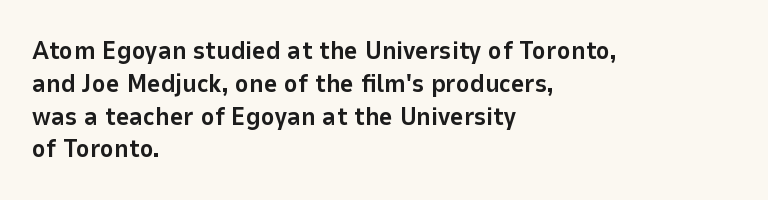
Reading down the column, the eye jumps a familiar distance to each next line. The passage shown is not underscored anywhere. Its strokes are broad and dark, the hallmark of bold type. Quick note: not italic, upright. Observe the ordinary spacing: letters are neighbours, not strangers. Line beginnings align vertically; line endings do not.
